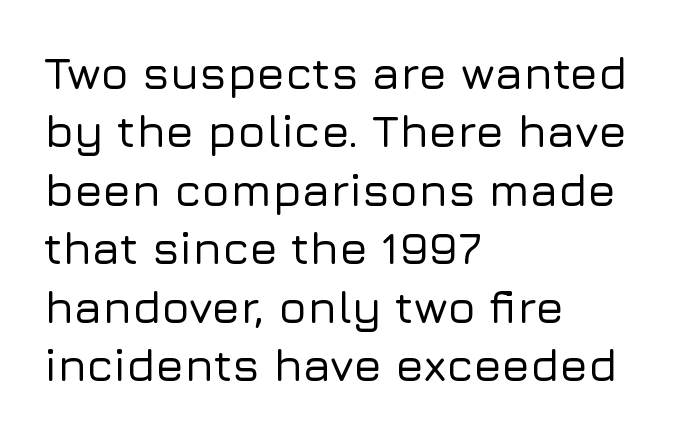
Q: Is the text italic (slanted)? A: No, it is upright.
Q: Is the typeface a serif or a sans-serif typeface? A: Sans-serif.
Q: Is the text underlined? A: No.
Q: How is the paragraph aligned? A: Left-aligned.
Q: Is the spacing between letters normal or unusually wide? A: Normal.
Q: Is the spacing between lines tight, normal or loose? A: Normal.
Q: Width (condensed, normal, or wide)? A: Normal.
Q: Stroke contrast? A: Low.
Q: x-height? A: Medium.
Q: Monospaced? A: No.
